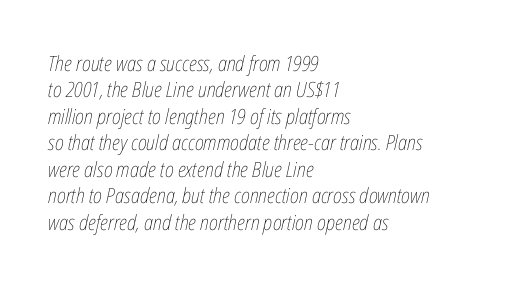
The image shows 21 px text type, italic (leaning right); set left-aligned, normal line spacing (1.26x), normal letter spacing, not underlined.
